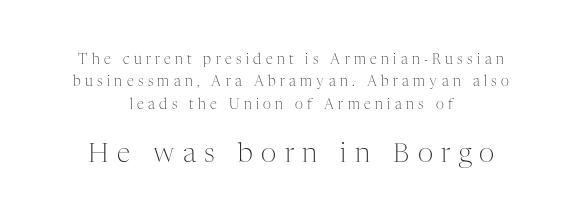
Q: Is the text bold? A: No.
Q: Is the text italic (slanted)? A: No, it is upright.
Q: Is the text underlined? A: No.
Q: How is the paragraph aligned? A: Centered.
Q: Is the spacing between letters normal or unusually wide? A: Unusually wide.
Q: Is the spacing between lines tight, normal or loose? A: Normal.
Q: Which block of text is set in a larger size, the first (top) or the second (bottom)? A: The second (bottom) one.
